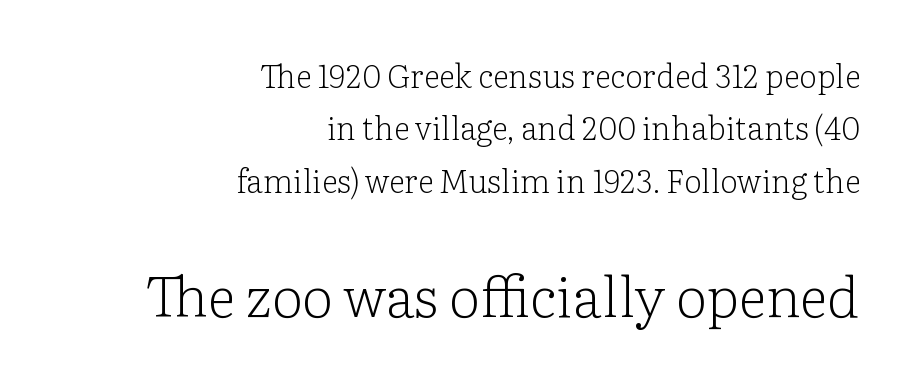
Vertical stems look standard width or narrower in stroke. Rows of type keep a routine distance in the vertical direction. Compare the two chunks: the lower has the greater cap height. You could not count columns in this text — the font is proportionally spaced. Only glyphs here, with clear space below each row. Students, note that the glyphs here touch the page at normal intervals.
